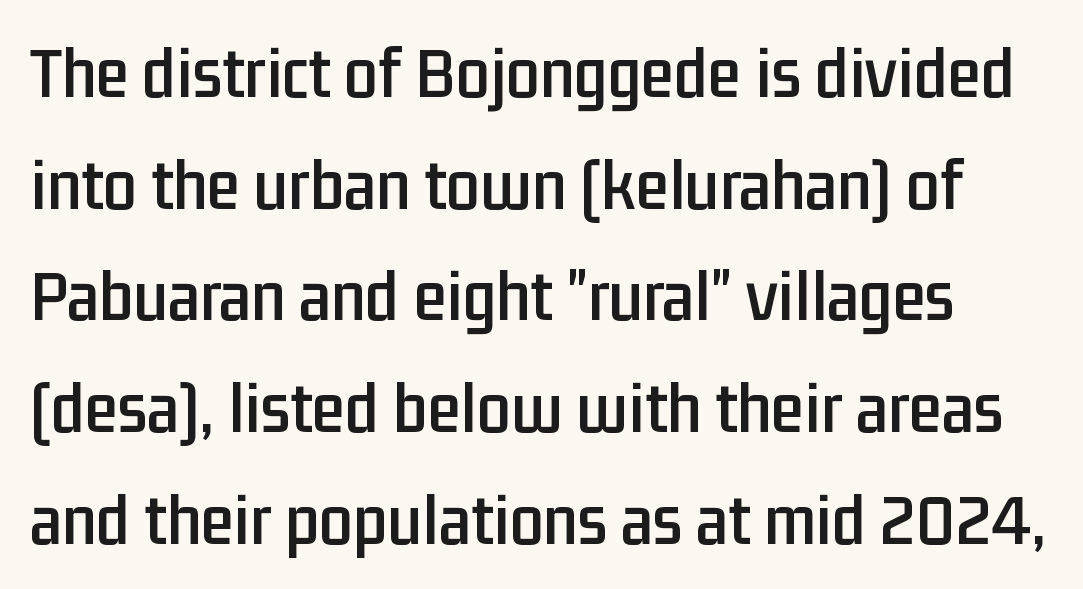
This is roman type, the default non-slanted kind. These lines are rendered in a variable-pitch font. Students, note that the glyphs here touch the page at normal intervals. How would I describe the line gaps? Plain and ordinary.
